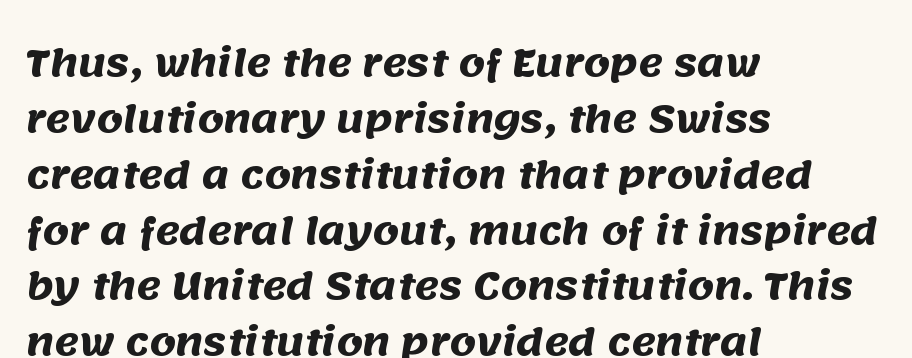
Are there feet on the stems? There aren't — it's a sans. This sample has the flowing, uneven cadence of proportional lettering. The typesetting leans heavy: a genuine bold. Layout note: lines flush left. Quick note: interline space is typical.
